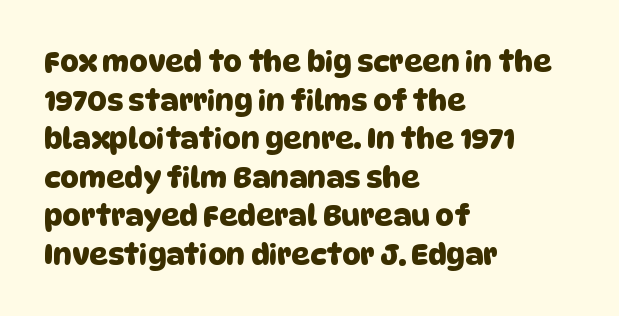
These lines are composed in type without serifs. One-word summary of the alignment: left. Check under the words: just untouched page. Inter-character spacing is left at the font's built-in metrics. The face used here is proportionally spaced, like ordinary book or web type. The vertical gap from one line to the next is medium.
